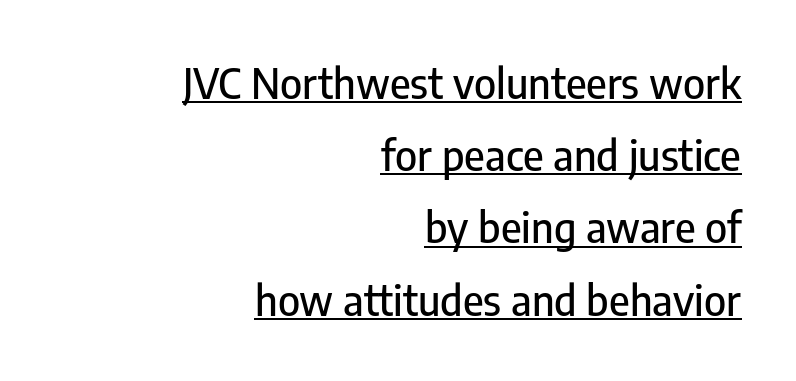
The image shows 42 px condensed sans-serif type, upright; set right-aligned, line spacing 1.72x, normal letter spacing, underlined; low stroke contrast and a medium x-height.
